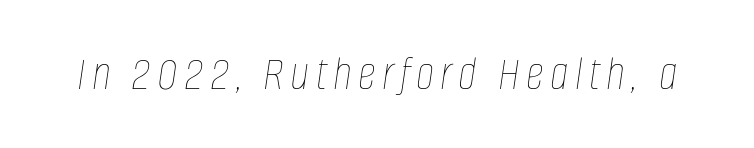
Q: Is the text bold? A: No.
Q: Is the text italic (slanted)? A: Yes, it leans right by about 8 degrees.
Q: Is the text underlined? A: No.
Q: Width (condensed, normal, or wide)? A: Condensed.
Q: Stroke contrast? A: Low.
Q: x-height? A: Large.
Q: Monospaced? A: No.
